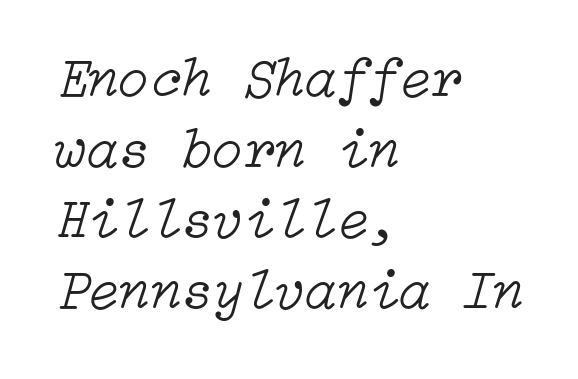
Is the letter spacing exaggerated? No — it looks like the ordinary default. Stems and bowls with no extra thickness — not bold. Anything drawn beneath the words? Only blank space. Compared with a centered layout, this one pins lines to the left instead.
